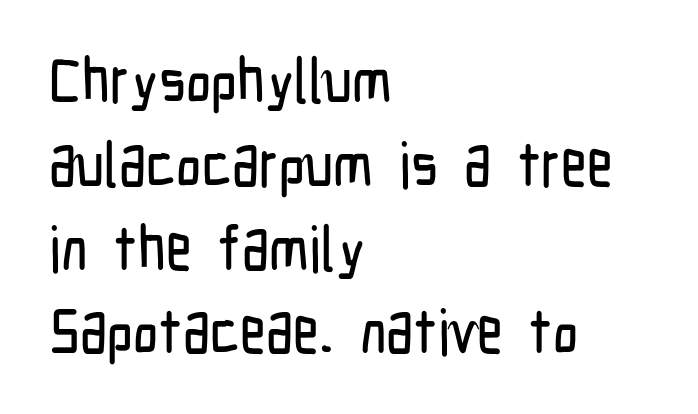
{"serif": "no", "italic": "no", "width": "condensed", "stroke_contrast": "low", "x_height": "medium", "monospaced": "no", "underline": "no", "align": "left", "line_spacing": "normal", "line_spacing_ratio": 1.33, "letter_spacing": "normal", "letter_spacing_em": 0.0, "glyph_px": 63}
